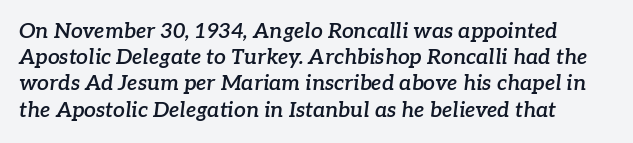
The image shows 21 px text type, italic (leaning right); set normal line spacing (1.25x), normal letter spacing, not underlined.
